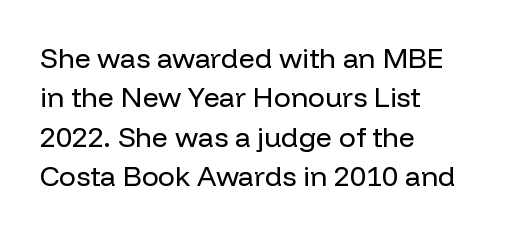
The image shows 28 px regular-weight sans-serif type, upright; set left-aligned, normal line spacing (1.41x), normal letter spacing, not underlined; low stroke contrast and a medium x-height.
